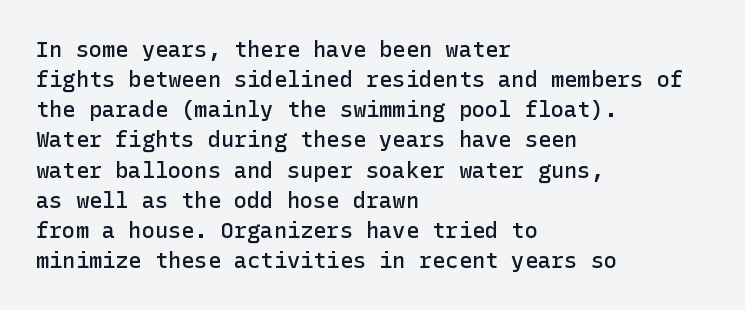
The rows are spaced the way most documents space them. Default kerning and tracking; the words read as compact shapes. Reading down the block, your eye returns to a fixed left position each line. The lettering stays uniformly vertical, giving the passage a roman look. Set as a demibold, roughly 600 on the weight scale.
